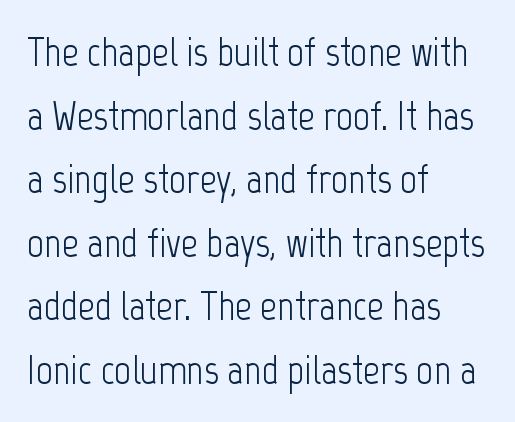
The foot of each line stays bare and open. One-word summary of the alignment: left. The characters display no serif detailing; their extremities are plain. This reads as an unemphasized weight, regular at the heaviest.
